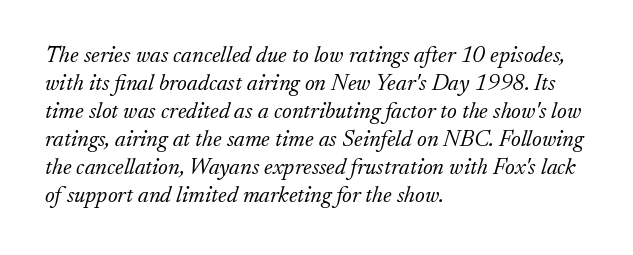
The strokes carry an ordinary text weight at most. This is oblique type, the kind used for emphasis or titles. The typesetter chose a ragged-right arrangement here. Here the glyphs are tracked normally, forming tight word shapes. The words here are not underlined.
